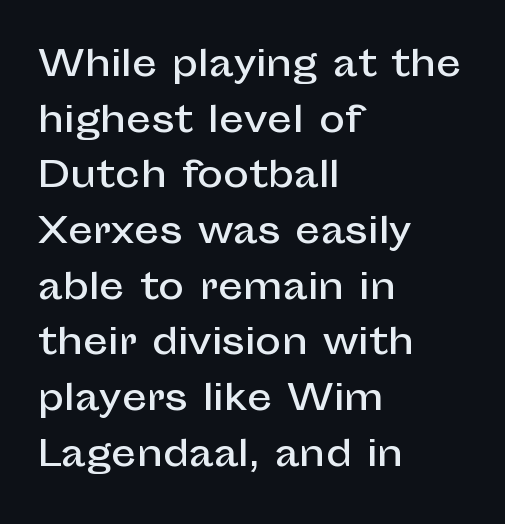
The line-height multiplier appears to be the usual default. The face used here is proportionally spaced, like ordinary book or web type. Students, note that the glyphs here touch the page at normal intervals. This sample is left-justified, so line endings fall wherever the words run out.
